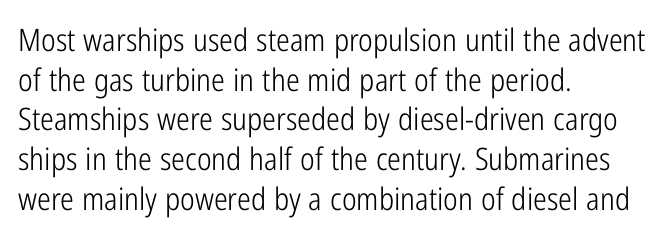
These lines keep a tight, regular rhythm from letter to letter. Compared with a centered layout, this one pins lines to the left instead. Is the stroke heavy? The answer is a plain regular-or-lighter. Notice how the stems are strictly vertical — no italics here. Think of a printed novel: that variable character pitch is what you see here.
